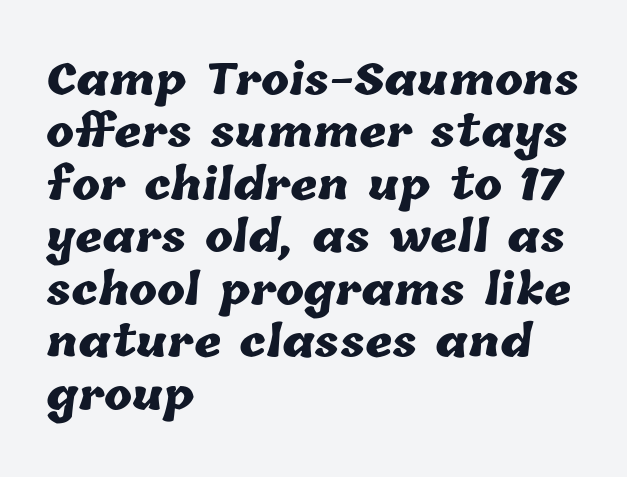
Q: Is the text bold? A: Yes.
Q: Is the text underlined? A: No.
Q: How is the paragraph aligned? A: Left-aligned.
Q: Is the spacing between letters normal or unusually wide? A: Normal.
Q: Is the spacing between lines tight, normal or loose? A: Normal.
Q: Width (condensed, normal, or wide)? A: Normal.
Q: Stroke contrast? A: Low.
Q: x-height? A: Medium.
Q: Monospaced? A: No.
